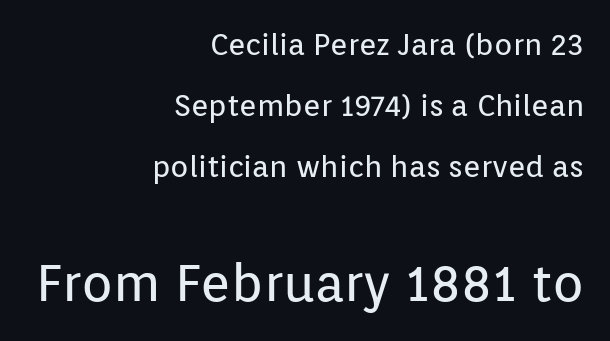
{"serif": "no", "italic": "no", "bold": "no", "weight": "regular", "width": "normal", "stroke_contrast": "low", "x_height": "medium", "monospaced": "no", "underline": "no", "align": "right", "line_spacing": "loose", "line_spacing_ratio": 2.04, "letter_spacing": "normal", "letter_spacing_em": 0.0, "larger_block": "second", "size_ratio": 1.73, "glyph_px": 52}
